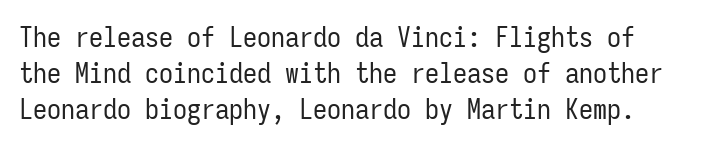
{"serif": "no", "italic": "no", "bold": "no", "weight": "regular", "width": "condensed", "stroke_contrast": "low", "x_height": "medium", "monospaced": "yes", "underline": "no", "line_spacing": "normal", "line_spacing_ratio": 1.28, "letter_spacing": "normal", "letter_spacing_em": 0.0, "glyph_px": 28}
